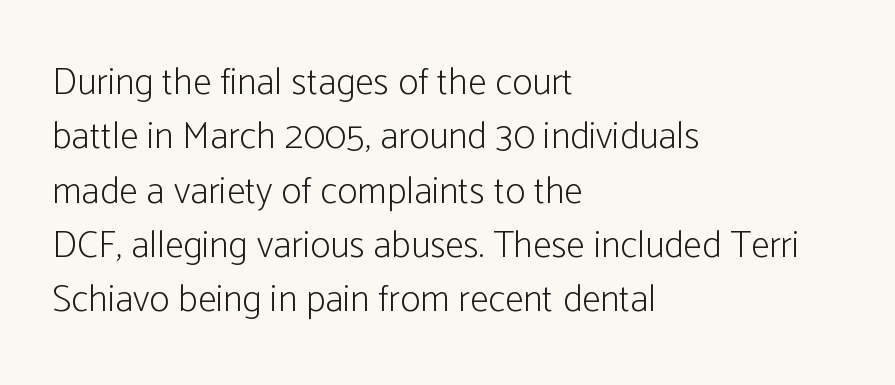
The characters display no serif detailing; their extremities are plain. Glyph-to-glyph distance matches everyday printed text. Underlining? Definitely not there. You can tell it's not italic because the verticals are truly vertical.
